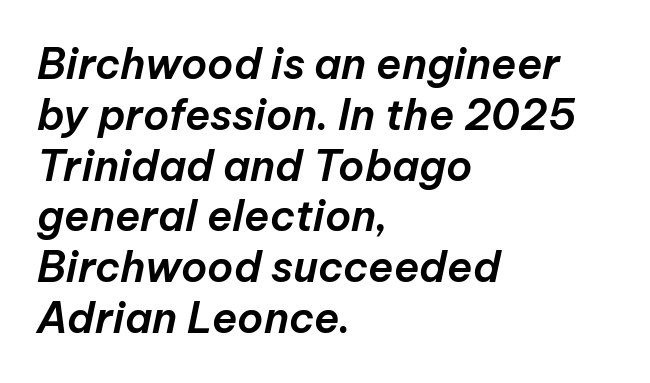
Q: Is the text italic (slanted)? A: Yes, it leans right by about 12 degrees.
Q: Is the text underlined? A: No.
Q: How is the paragraph aligned? A: Left-aligned.
Q: Is the spacing between letters normal or unusually wide? A: Normal.
Q: Width (condensed, normal, or wide)? A: Normal.
Q: Stroke contrast? A: Low.
Q: x-height? A: Medium.
Q: Monospaced? A: No.
